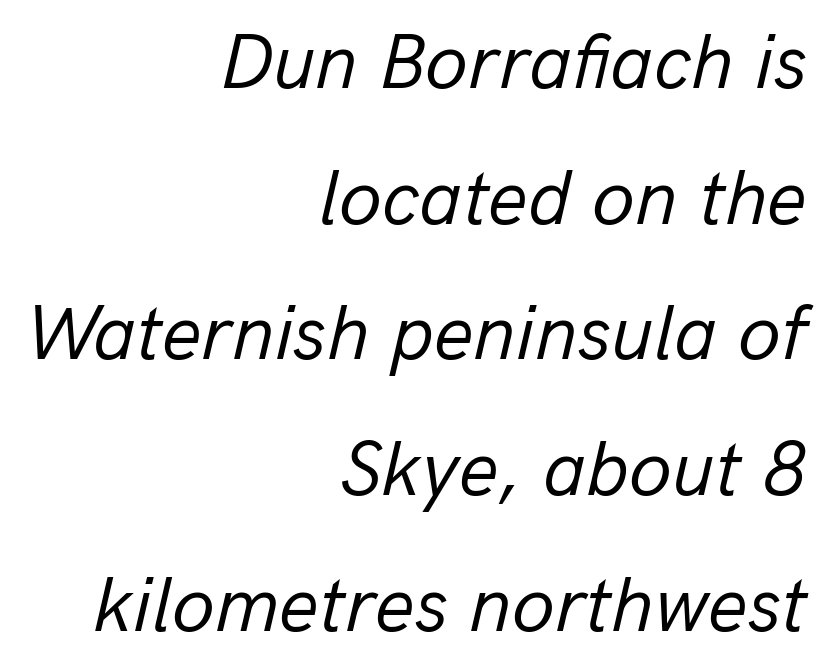
Q: Is the text bold? A: No.
Q: Is the text italic (slanted)? A: Yes, it leans right by about 13 degrees.
Q: Is the text underlined? A: No.
Q: How is the paragraph aligned? A: Right-aligned.
Q: Is the spacing between letters normal or unusually wide? A: Normal.
Q: Width (condensed, normal, or wide)? A: Normal.
Q: Stroke contrast? A: Low.
Q: x-height? A: Medium.
Q: Monospaced? A: No.
